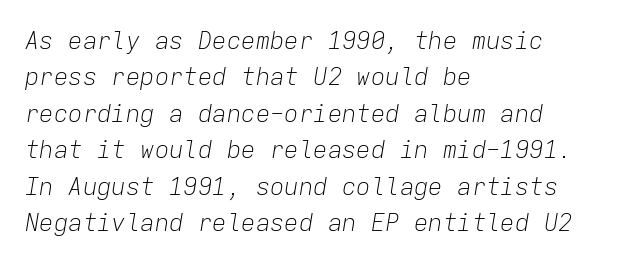
Q: Is the text bold? A: No.
Q: Is the text italic (slanted)? A: Yes, it leans right by about 9 degrees.
Q: Is the text underlined? A: No.
Q: How is the paragraph aligned? A: Left-aligned.
Q: Is the spacing between letters normal or unusually wide? A: Normal.
Q: Is the spacing between lines tight, normal or loose? A: Normal.
